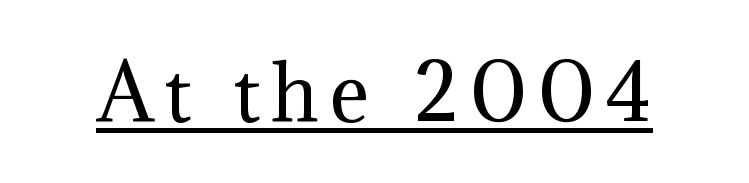
The image shows 76 px regular-weight serif type, upright; set underlined; medium stroke contrast and a medium x-height.
